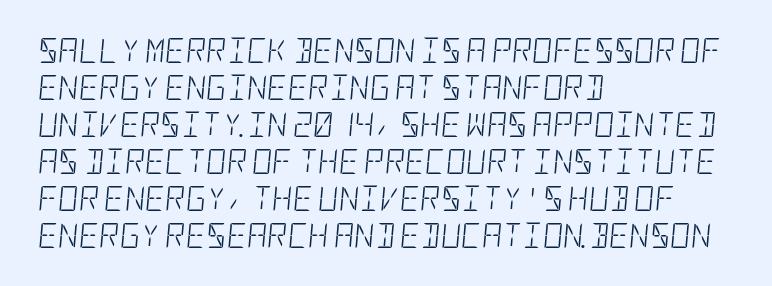
The image shows 25 px text type, italic (leaning right); set left-aligned, normal line spacing (1.48x), normal letter spacing, not underlined.
